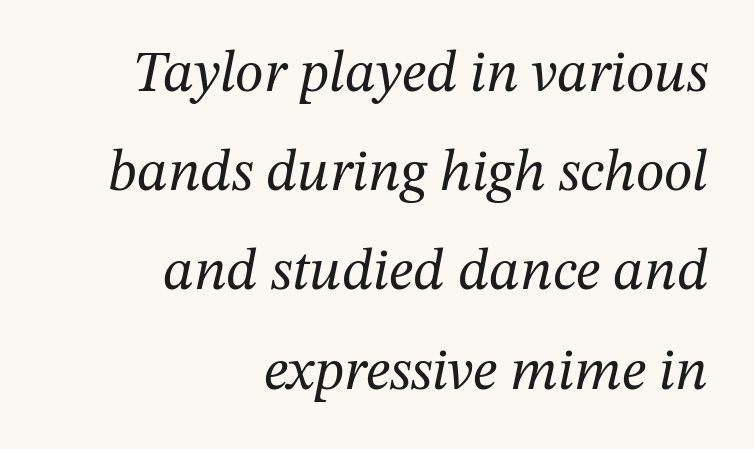
{"serif": "yes", "italic": "yes", "lean": "right", "slant_degrees": 12, "bold": "no", "weight": "regular", "width": "normal", "stroke_contrast": "medium", "x_height": "medium", "monospaced": "no", "underline": "no", "align": "right", "line_spacing_ratio": 1.71, "letter_spacing": "normal", "letter_spacing_em": 0.0, "glyph_px": 58}
